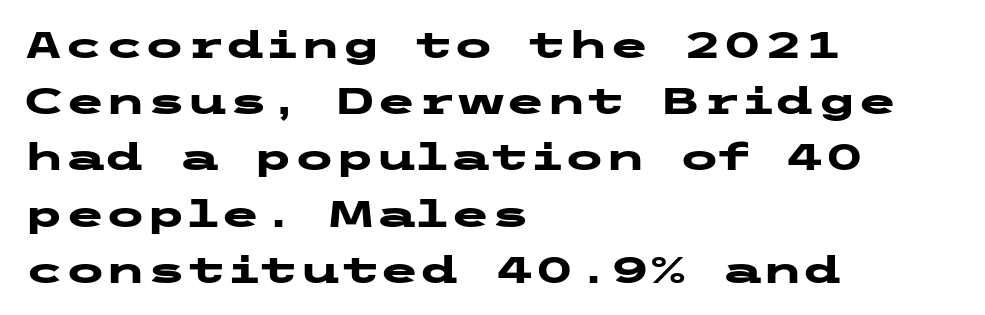
The image shows 37 px heavy, wide sans-serif type, upright; set left-aligned, normal line spacing (1.52x), normal letter spacing, not underlined; low stroke contrast and a medium x-height.
